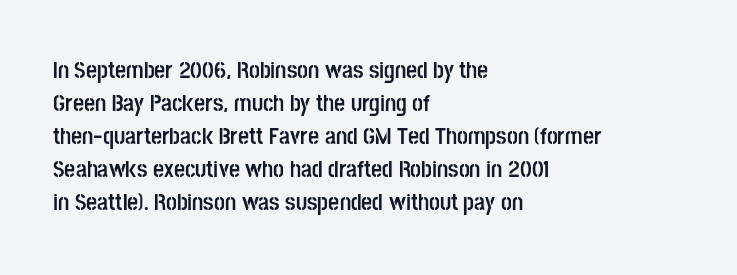
{"italic": "no", "bold": "yes", "underline": "no", "align": "left", "line_spacing": "normal", "line_spacing_ratio": 1.37, "letter_spacing": "normal", "letter_spacing_em": 0.0, "glyph_px": 24}
